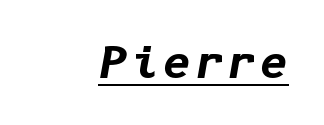
The letters are bold, with thick, heavy strokes. The whole block is typeset with a tilt. Compared with undecorated copy, this sample adds a rule below the words.
